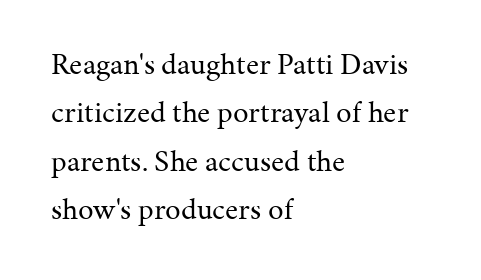
Q: Is the text bold? A: No.
Q: Is the text italic (slanted)? A: No, it is upright.
Q: Is the typeface a serif or a sans-serif typeface? A: Serif.
Q: Is the text underlined? A: No.
Q: How is the paragraph aligned? A: Left-aligned.
Q: Is the spacing between letters normal or unusually wide? A: Normal.
Q: Is the spacing between lines tight, normal or loose? A: Normal.
Q: Width (condensed, normal, or wide)? A: Normal.
Q: Stroke contrast? A: Medium.
Q: x-height? A: Medium.
Q: Monospaced? A: No.
